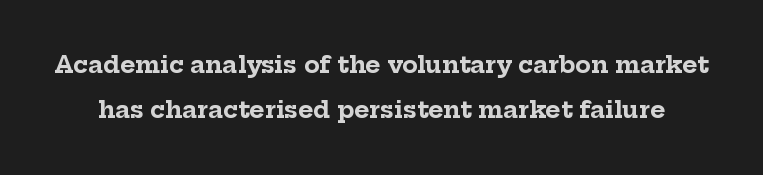
Q: Is the text bold? A: Yes.
Q: Is the text italic (slanted)? A: No, it is upright.
Q: Is the text underlined? A: No.
Q: Is the spacing between letters normal or unusually wide? A: Normal.
Q: Is the spacing between lines tight, normal or loose? A: Loose.
